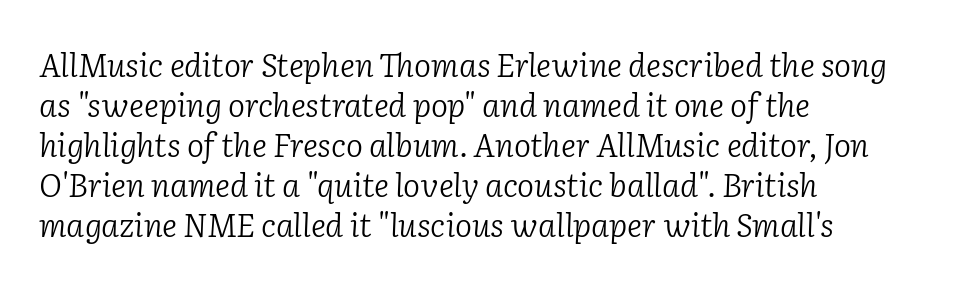
Q: Is the text bold? A: No.
Q: Is the text italic (slanted)? A: Yes, it leans right by about 2 degrees.
Q: Is the typeface a serif or a sans-serif typeface? A: Serif.
Q: Is the text underlined? A: No.
Q: How is the paragraph aligned? A: Left-aligned.
Q: Is the spacing between letters normal or unusually wide? A: Normal.
Q: Is the spacing between lines tight, normal or loose? A: Normal.
Q: Width (condensed, normal, or wide)? A: Normal.
Q: Stroke contrast? A: Low.
Q: x-height? A: Medium.
Q: Monospaced? A: No.
